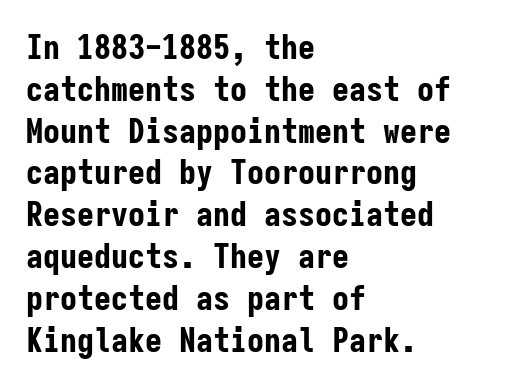
The image shows 34 px bold, condensed sans-serif type, upright, monospaced; set left-aligned, line spacing 1.23x, normal letter spacing, not underlined; low stroke contrast and a medium x-height.
